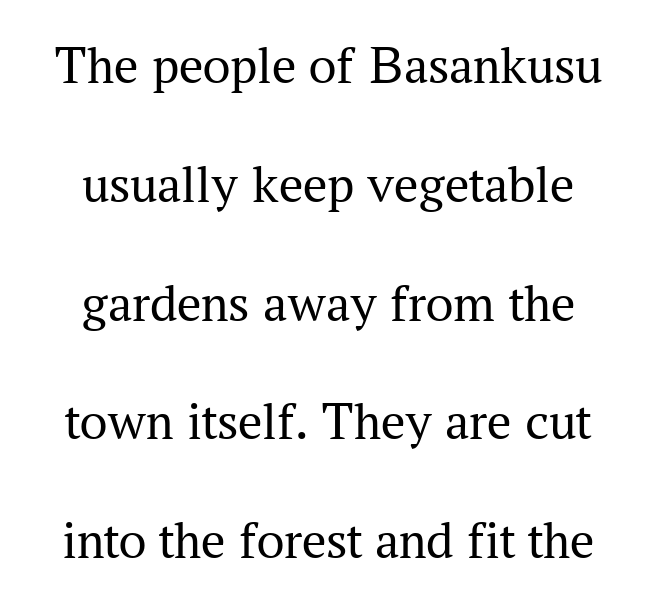
The lines are quadded center. Italic: no, the glyphs are upright roman. Each letter keeps its own natural width here, so spacing adapts to shape. I'd call this a serif setting — the letters wear small feet. Think standard paragraph weight, or any step lighter than that.
